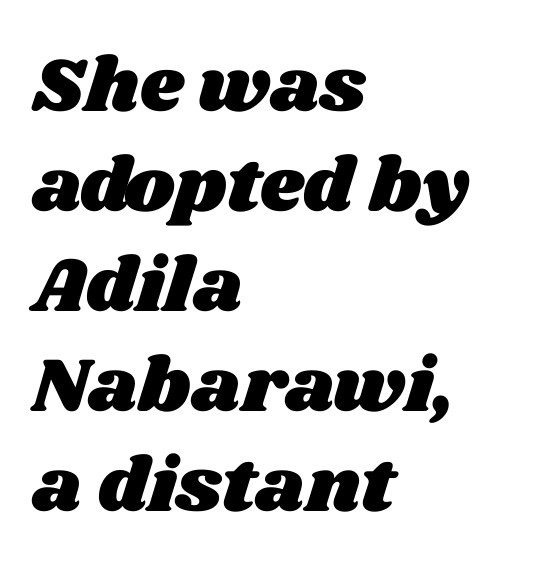
The image shows 77 px wide type; set left-aligned, normal line spacing (1.3x), normal letter spacing, not underlined; medium stroke contrast and a large x-height.
